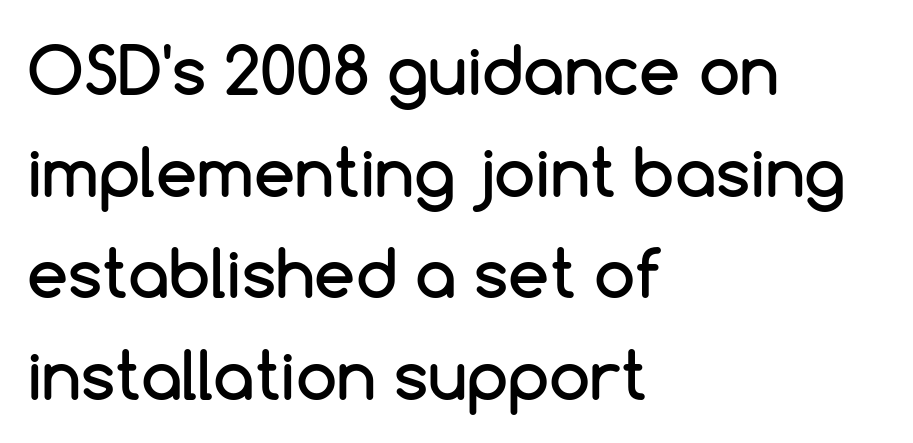
{"serif": "no", "italic": "no", "width": "normal", "stroke_contrast": "low", "x_height": "medium", "monospaced": "no", "underline": "no", "align": "left", "line_spacing": "normal", "line_spacing_ratio": 1.54, "letter_spacing": "normal", "letter_spacing_em": 0.0, "glyph_px": 66}
